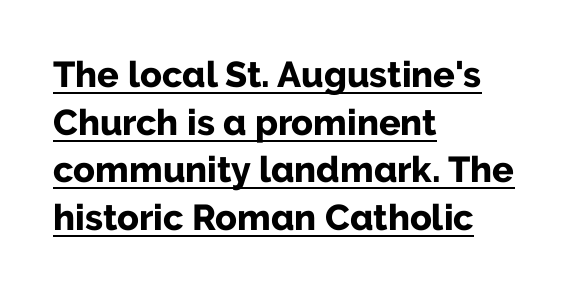
The image shows 36 px bold sans-serif type, upright; set left-aligned, normal line spacing (1.32x), normal letter spacing, underlined; low stroke contrast and a medium x-height.
